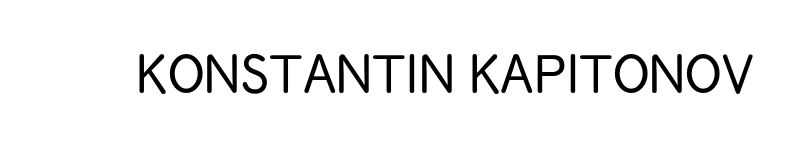
Q: Is the text bold? A: No.
Q: Is the text italic (slanted)? A: No, it is upright.
Q: Is the typeface a serif or a sans-serif typeface? A: Sans-serif.
Q: Is the text underlined? A: No.
Q: Is the spacing between letters normal or unusually wide? A: Normal.
Q: Width (condensed, normal, or wide)? A: Condensed.
Q: Stroke contrast? A: Low.
Q: x-height? A: Large.
Q: Monospaced? A: No.
